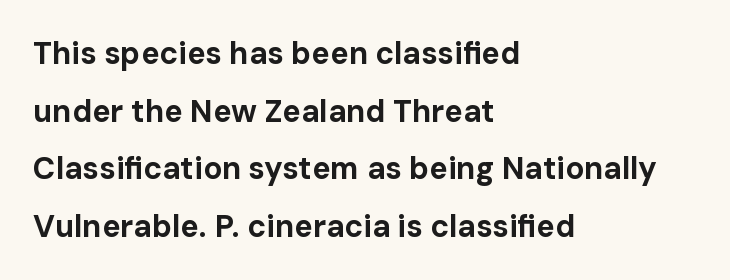
{"serif": "no", "italic": "no", "bold": "yes", "weight": "bold", "width": "normal", "stroke_contrast": "low", "x_height": "medium", "monospaced": "no", "underline": "no", "align": "left", "line_spacing_ratio": 1.86, "letter_spacing": "normal", "letter_spacing_em": 0.0, "glyph_px": 31}
